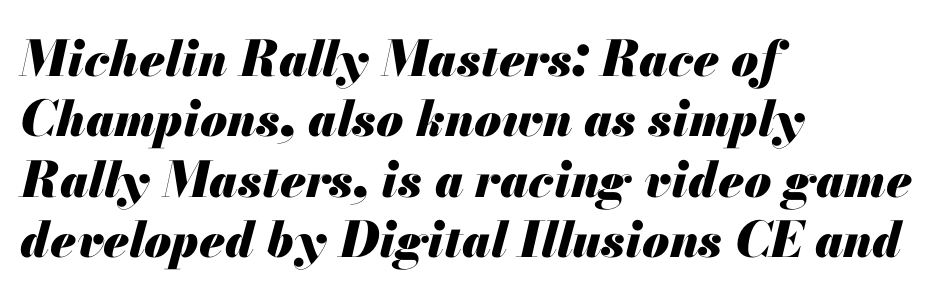
Q: Is the text bold? A: Yes.
Q: Is the text italic (slanted)? A: Yes, it leans right by about 13 degrees.
Q: Is the text underlined? A: No.
Q: How is the paragraph aligned? A: Left-aligned.
Q: Is the spacing between letters normal or unusually wide? A: Normal.
Q: Width (condensed, normal, or wide)? A: Normal.
Q: Stroke contrast? A: Medium.
Q: x-height? A: Small.
Q: Monospaced? A: No.
